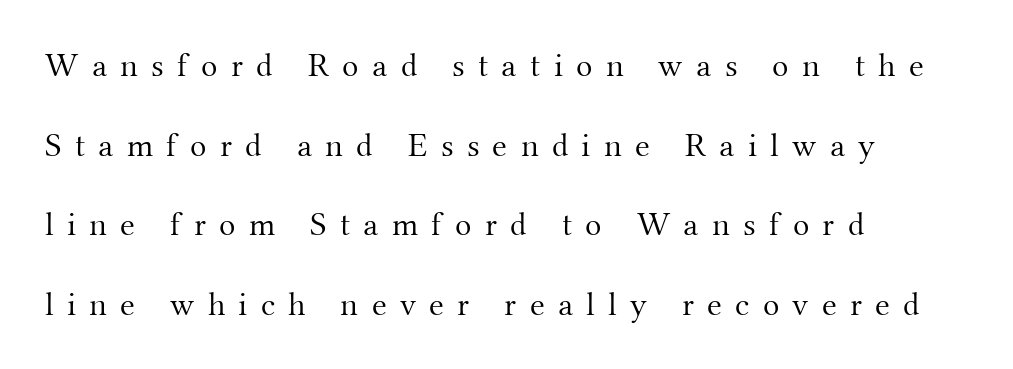
{"serif": "yes", "italic": "no", "bold": "no", "weight": "light", "width": "normal", "stroke_contrast": "medium", "x_height": "small", "monospaced": "no", "underline": "no", "align": "left", "line_spacing": "loose", "line_spacing_ratio": 2.34, "letter_spacing": "wide", "letter_spacing_em": 0.39, "glyph_px": 34}
